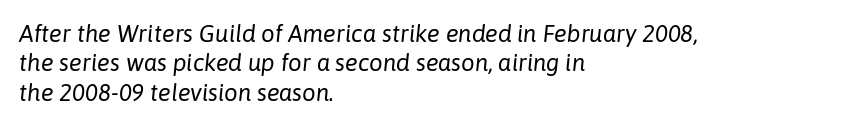
{"italic": "yes", "lean": "right", "slant_degrees": 6, "bold": "no", "underline": "no", "align": "left", "line_spacing_ratio": 1.22, "letter_spacing": "normal", "letter_spacing_em": 0.0, "glyph_px": 24}
